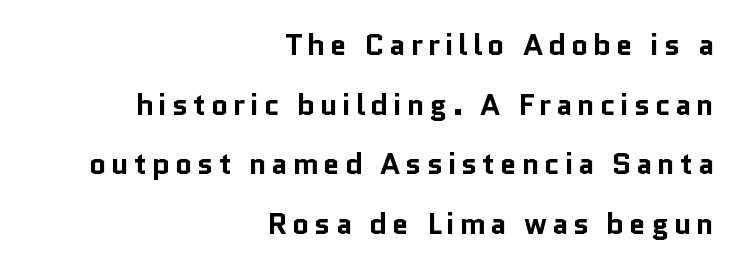
{"serif": "no", "italic": "no", "bold": "yes", "weight": "bold", "width": "normal", "stroke_contrast": "low", "x_height": "medium", "monospaced": "no", "underline": "no", "align": "right", "line_spacing": "loose", "line_spacing_ratio": 1.99, "glyph_px": 30}
